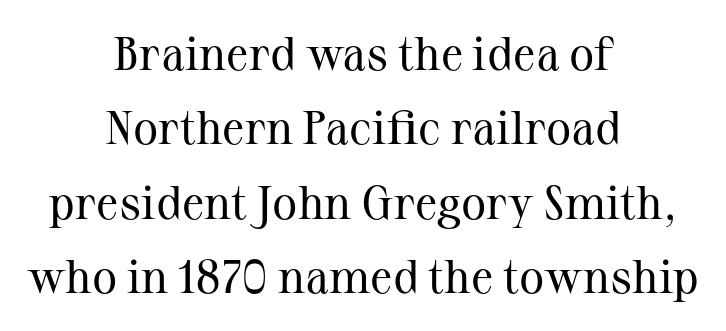
Decoration check: the copy has no underline. The typesetting does not lean heavy: it is not bold. Posture: straight, roman, zero tilt. The passage shown stacks its lines at a standard gap. Looks like regular typesetting: each glyph gets only the width it needs. Observe the ordinary spacing: letters are neighbours, not strangers.
